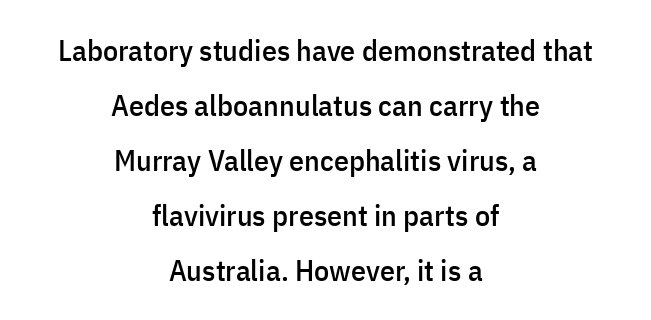
The image shows 30 px condensed sans-serif type, upright; set centered, line spacing 1.83x, normal letter spacing, not underlined; low stroke contrast and a medium x-height.
